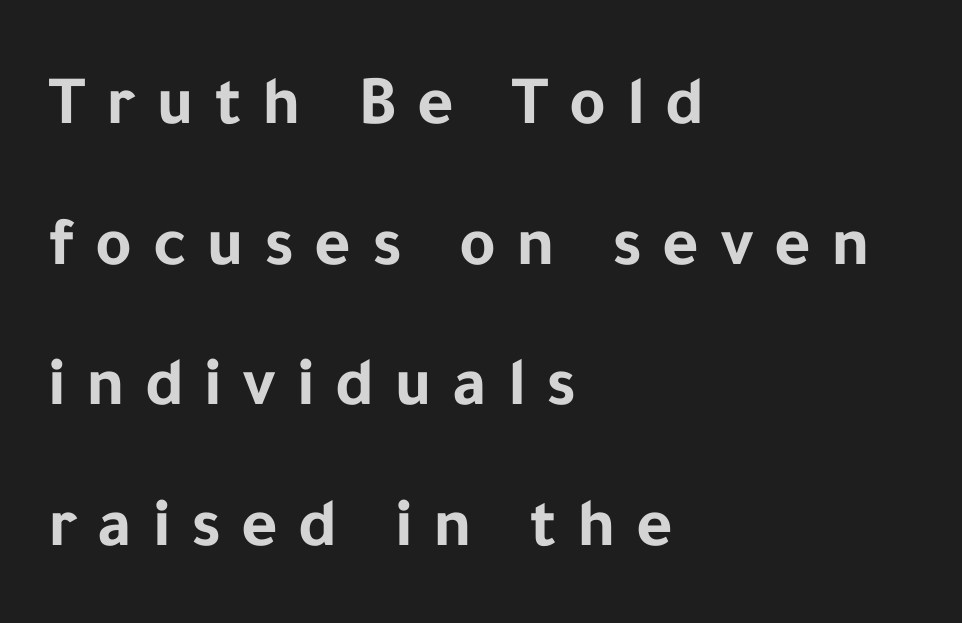
The image shows 70 px bold sans-serif type, upright; set left-aligned, loose line spacing (2.01x), unusually wide letter spacing (+0.29 em), not underlined; low stroke contrast and a medium x-height.
